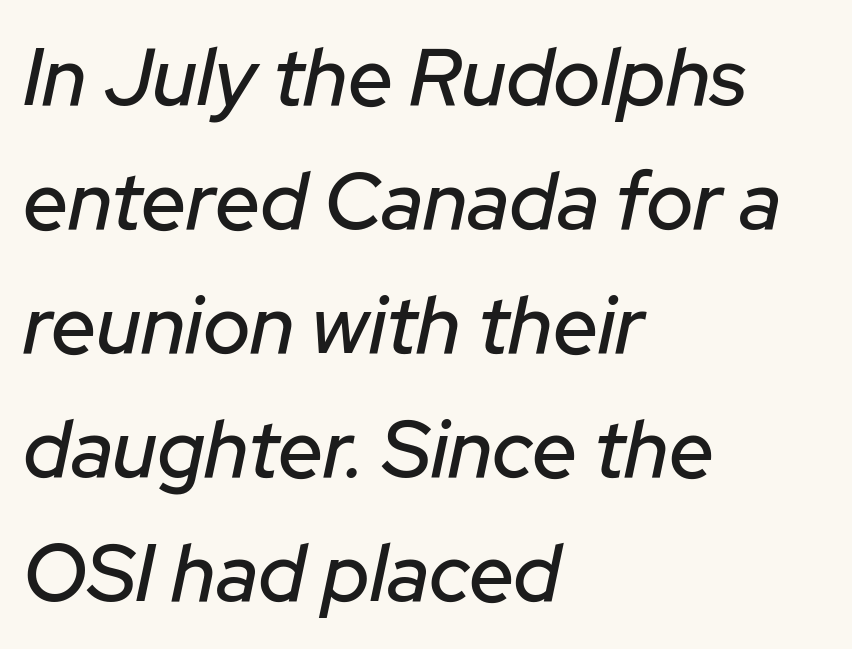
{"italic": "yes", "lean": "right", "slant_degrees": 12, "width": "normal", "stroke_contrast": "low", "x_height": "medium", "monospaced": "no", "underline": "no", "align": "left", "line_spacing": "normal", "line_spacing_ratio": 1.55, "letter_spacing": "normal", "letter_spacing_em": 0.0, "glyph_px": 80}
